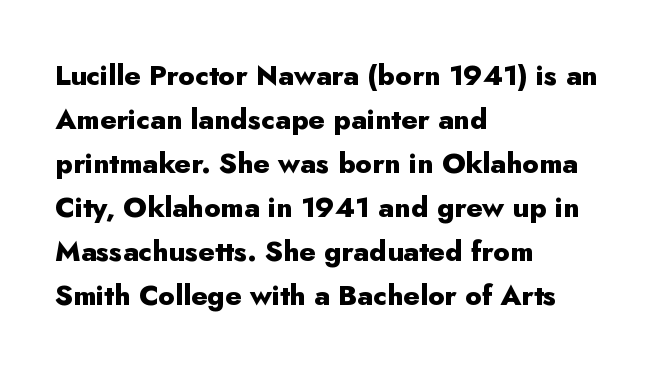
Q: Is the text bold? A: Yes.
Q: Is the text italic (slanted)? A: No, it is upright.
Q: Is the typeface a serif or a sans-serif typeface? A: Sans-serif.
Q: Is the text underlined? A: No.
Q: How is the paragraph aligned? A: Left-aligned.
Q: Is the spacing between letters normal or unusually wide? A: Normal.
Q: Is the spacing between lines tight, normal or loose? A: Normal.
Q: Width (condensed, normal, or wide)? A: Normal.
Q: Stroke contrast? A: Low.
Q: x-height? A: Small.
Q: Monospaced? A: No.
